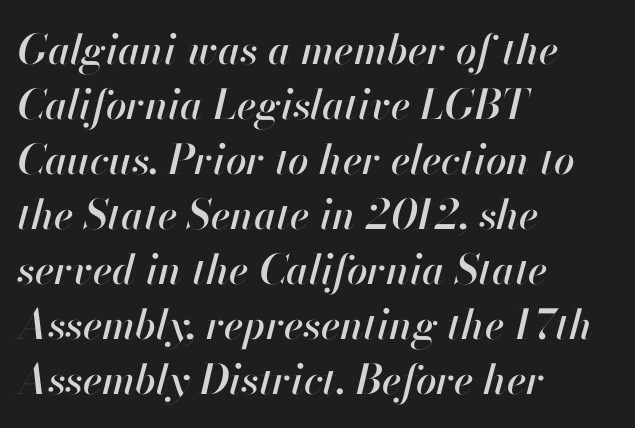
The image shows 41 px text type, italic (leaning right); set left-aligned, normal line spacing (1.34x), normal letter spacing, not underlined; high stroke contrast and a small x-height.
